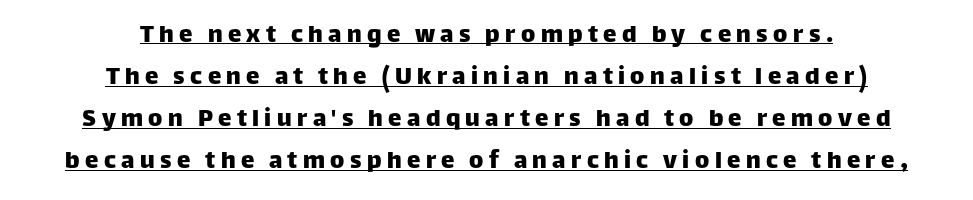
Q: Is the text italic (slanted)? A: No, it is upright.
Q: Is the text underlined? A: Yes.
Q: How is the paragraph aligned? A: Centered.
Q: Is the spacing between letters normal or unusually wide? A: Unusually wide.
Q: Is the spacing between lines tight, normal or loose? A: Normal.
